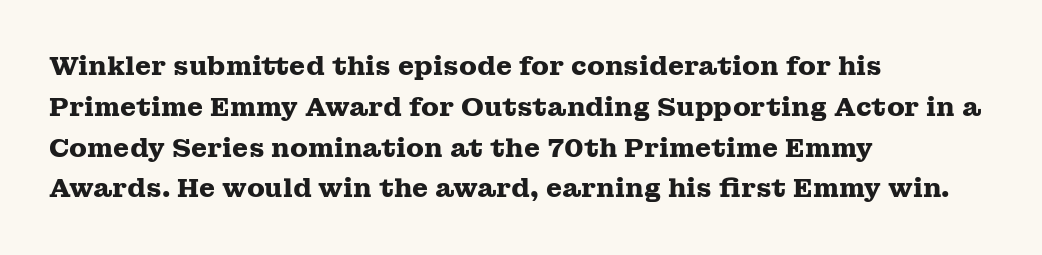
{"italic": "no", "bold": "yes", "underline": "no", "align": "left", "line_spacing": "normal", "line_spacing_ratio": 1.57, "letter_spacing": "normal", "letter_spacing_em": 0.0, "glyph_px": 26}
